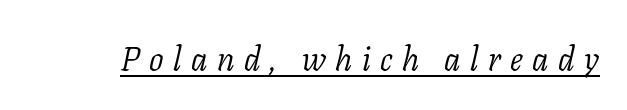
Q: Is the text bold? A: No.
Q: Is the text italic (slanted)? A: Yes, it leans right by about 11 degrees.
Q: Is the typeface a serif or a sans-serif typeface? A: Serif.
Q: Is the text underlined? A: Yes.
Q: Is the spacing between letters normal or unusually wide? A: Unusually wide.
Q: Width (condensed, normal, or wide)? A: Normal.
Q: Stroke contrast? A: Low.
Q: x-height? A: Medium.
Q: Monospaced? A: No.
